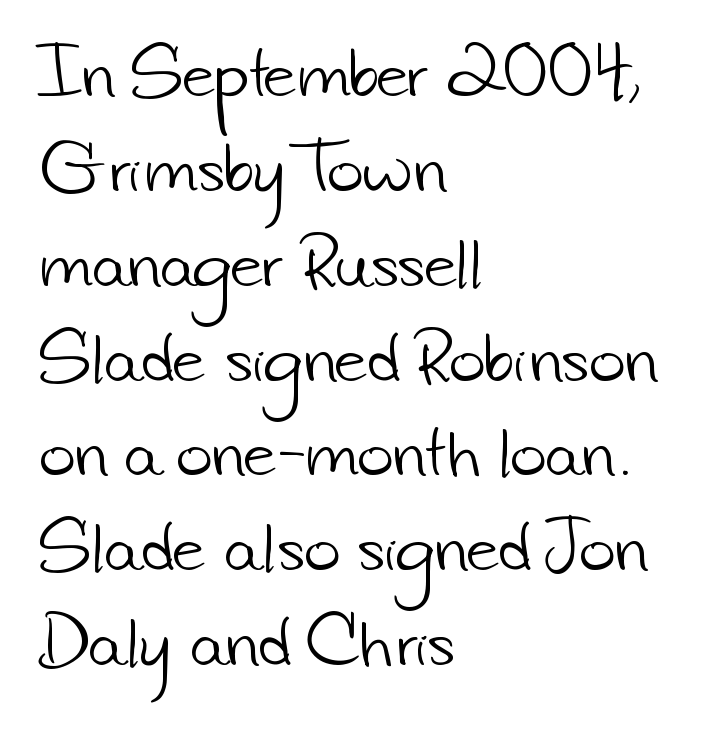
{"serif": "no", "bold": "no", "weight": "light", "width": "normal", "stroke_contrast": "low", "x_height": "small", "monospaced": "no", "underline": "no", "align": "left", "line_spacing": "normal", "line_spacing_ratio": 1.53, "letter_spacing": "normal", "letter_spacing_em": 0.0, "glyph_px": 62}
